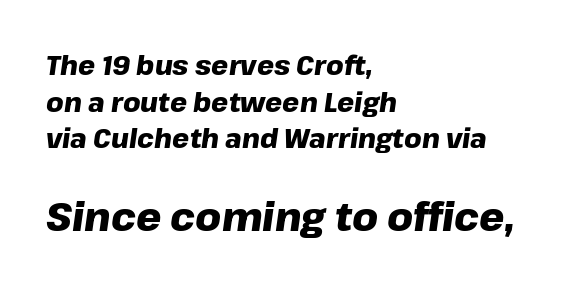
{"italic": "yes", "lean": "right", "slant_degrees": 8, "bold": "yes", "weight": "heavy", "width": "normal", "stroke_contrast": "low", "x_height": "medium", "monospaced": "no", "underline": "no", "align": "left", "line_spacing": "normal", "line_spacing_ratio": 1.36, "letter_spacing": "normal", "letter_spacing_em": 0.0, "larger_block": "second", "size_ratio": 1.48, "glyph_px": 40}
